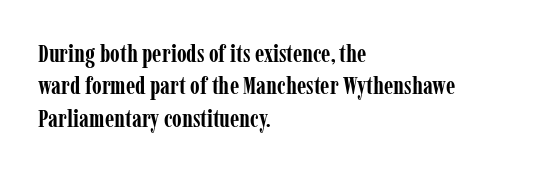
Q: Is the text bold? A: Yes.
Q: Is the text italic (slanted)? A: No, it is upright.
Q: Is the text underlined? A: No.
Q: How is the paragraph aligned? A: Left-aligned.
Q: Is the spacing between letters normal or unusually wide? A: Normal.
Q: Is the spacing between lines tight, normal or loose? A: Normal.
